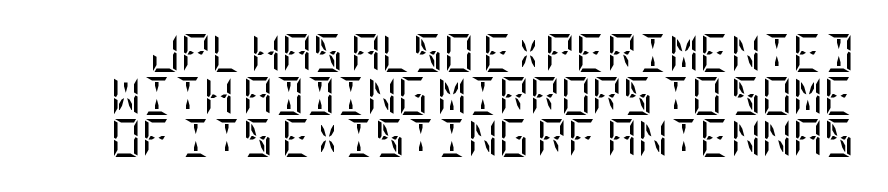
Q: Is the text bold? A: No.
Q: Is the text italic (slanted)? A: No, it is upright.
Q: Is the typeface a serif or a sans-serif typeface? A: Serif.
Q: Is the text underlined? A: No.
Q: Is the spacing between letters normal or unusually wide? A: Normal.
Q: Is the spacing between lines tight, normal or loose? A: Tight.
Q: Width (condensed, normal, or wide)? A: Condensed.
Q: Stroke contrast? A: Low.
Q: x-height? A: Large.
